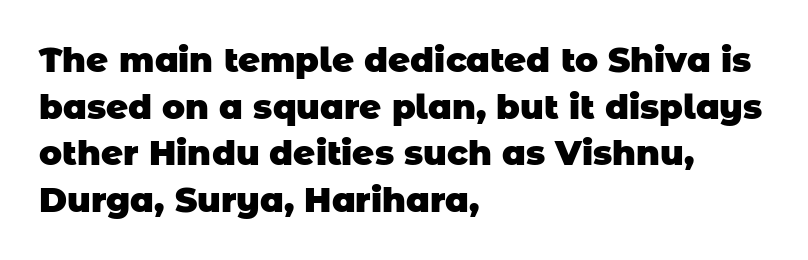
The image shows 34 px heavy sans-serif type; set left-aligned, normal line spacing (1.37x), normal letter spacing, not underlined; low stroke contrast and a large x-height.
